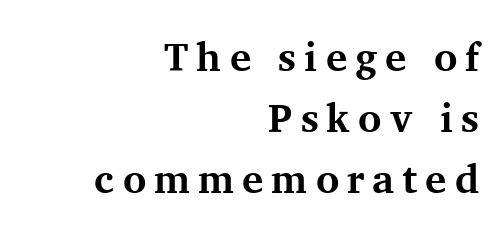
Q: Is the text bold? A: Yes.
Q: Is the text italic (slanted)? A: No, it is upright.
Q: Is the typeface a serif or a sans-serif typeface? A: Serif.
Q: Is the text underlined? A: No.
Q: How is the paragraph aligned? A: Right-aligned.
Q: Is the spacing between letters normal or unusually wide? A: Unusually wide.
Q: Is the spacing between lines tight, normal or loose? A: Normal.
Q: Width (condensed, normal, or wide)? A: Normal.
Q: Stroke contrast? A: Medium.
Q: x-height? A: Medium.
Q: Monospaced? A: No.
